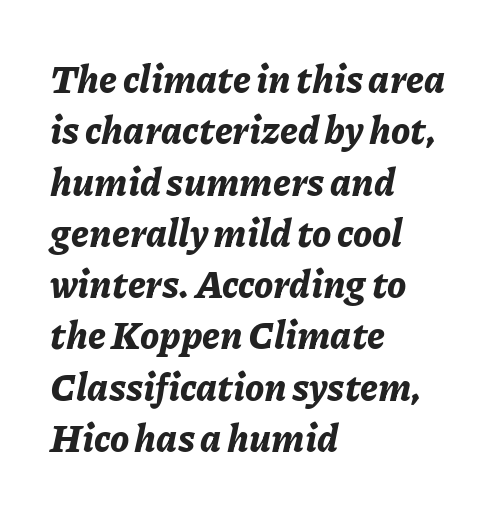
Do the characters align in a grid? No, the font is proportional. This is heavy type, rendered in bold. The passage is arranged the way most books set body copy — flush left. Rendered with sloped, italic letterforms.
